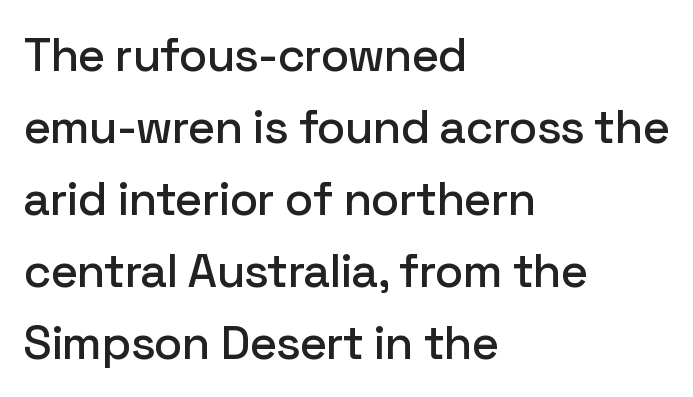
The letters advance in unequal steps, a hallmark of proportional type. Underlining? Definitely not there. The passage shown is typeset with a sans-serif family. A typesetter would call this zero additional tracking. Quick note: not italic, upright.
